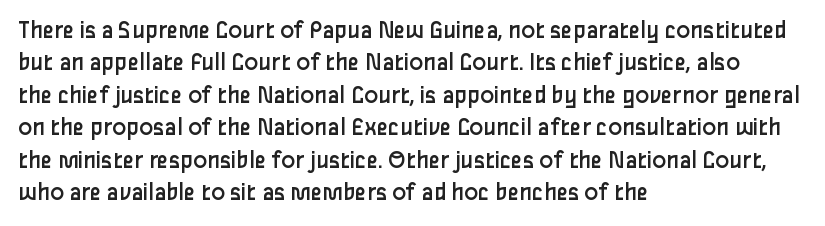
Line spacing here is normal. Nobody touched the tracking dial on this one. Quick note: underline off. Designer's note — italics off, roman on. The lines are quadded left.
